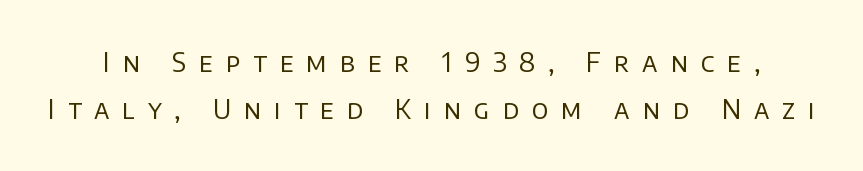
The image shows 26 px text type, upright; set line spacing 1.81x, unusually wide letter spacing (+0.5 em), not underlined.
